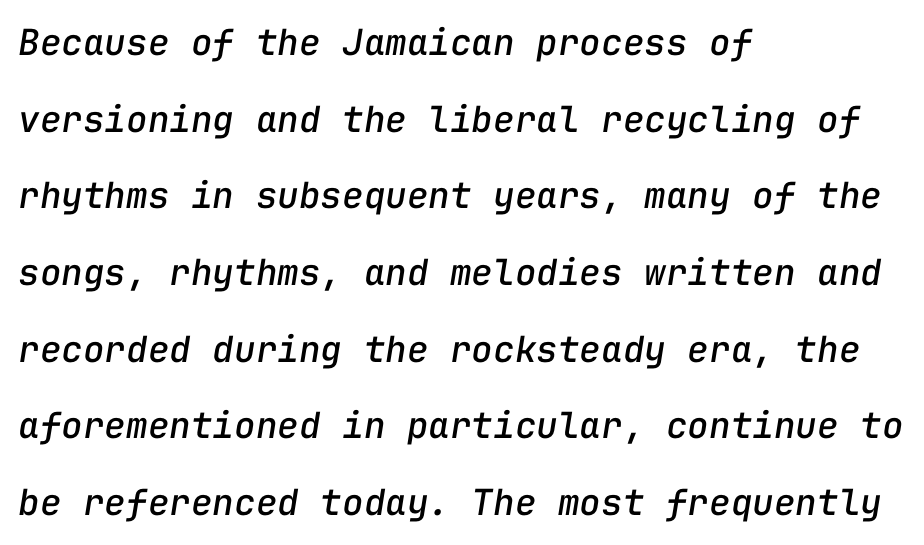
The image shows 36 px text type, italic (leaning right), monospaced; set left-aligned, loose line spacing (2.13x), normal letter spacing, not underlined; low stroke contrast and a medium x-height.
